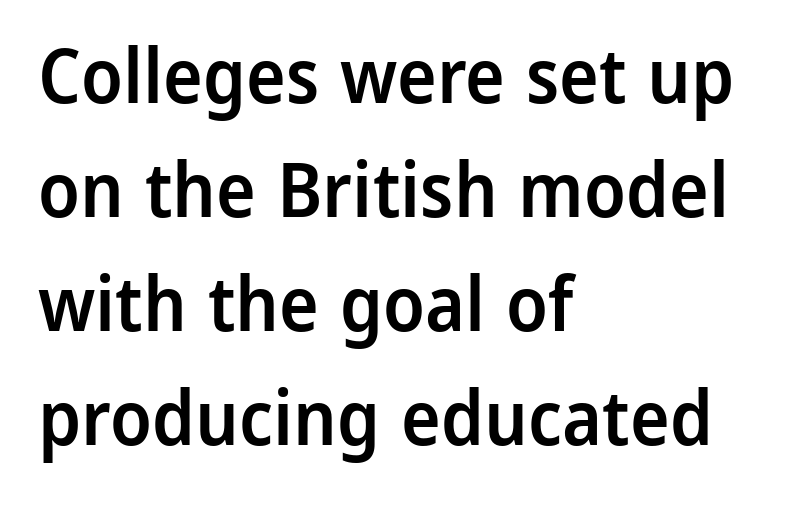
{"serif": "no", "italic": "no", "bold": "semi", "weight": "semibold", "width": "normal", "stroke_contrast": "low", "x_height": "medium", "monospaced": "no", "underline": "no", "align": "left", "line_spacing": "normal", "line_spacing_ratio": 1.52, "letter_spacing": "normal", "letter_spacing_em": 0.0, "glyph_px": 75}
